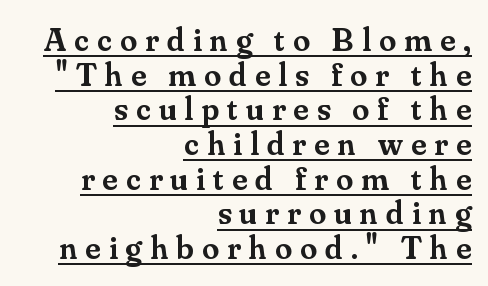
The image shows 34 px semibold serif type, upright; set right-aligned, tight line spacing (1.02x), unusually wide letter spacing (+0.24 em), underlined; medium stroke contrast and a small x-height.
